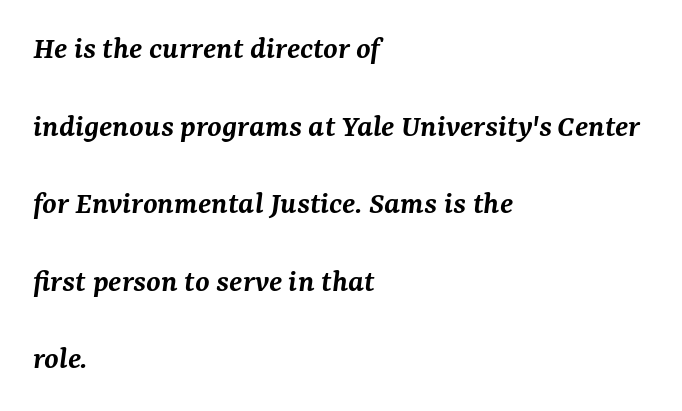
{"serif": "yes", "italic": "yes", "lean": "right", "slant_degrees": 7, "bold": "semi", "weight": "semibold", "width": "normal", "stroke_contrast": "medium", "x_height": "medium", "monospaced": "no", "underline": "no", "align": "left", "line_spacing": "loose", "line_spacing_ratio": 2.35, "letter_spacing": "normal", "letter_spacing_em": 0.0, "glyph_px": 33}
